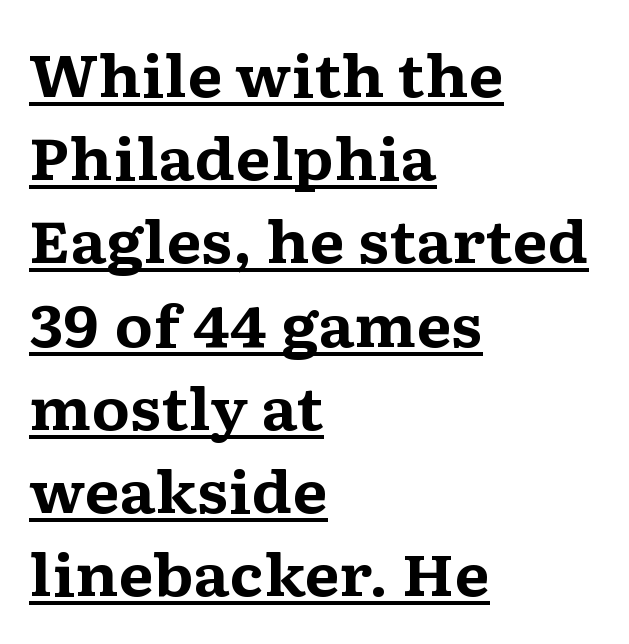
Q: Is the text bold? A: Yes.
Q: Is the text italic (slanted)? A: No, it is upright.
Q: Is the typeface a serif or a sans-serif typeface? A: Serif.
Q: Is the text underlined? A: Yes.
Q: How is the paragraph aligned? A: Left-aligned.
Q: Is the spacing between letters normal or unusually wide? A: Normal.
Q: Is the spacing between lines tight, normal or loose? A: Normal.
Q: Width (condensed, normal, or wide)? A: Wide.
Q: Stroke contrast? A: Medium.
Q: x-height? A: Medium.
Q: Monospaced? A: No.
